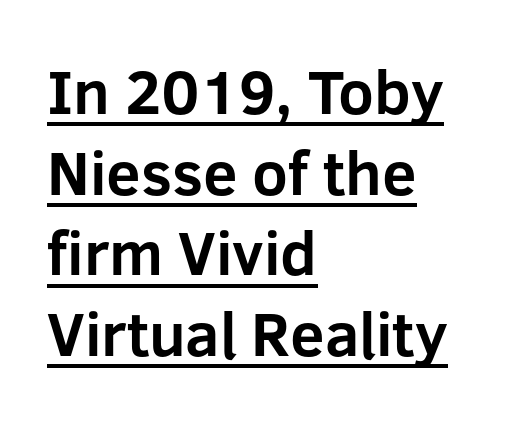
You could not count columns in this text — the font is proportionally spaced. The face used here has the dense, thick strokes of a bold. Check where the strokes stop: nothing finishes them off — pure sans. Each word holds together tightly as a unit, with standard inter-letter gaps. The ragged edge is on the right, which tells us the setting is flush left.
